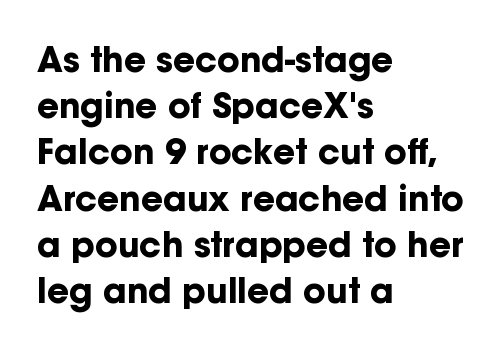
Q: Is the text bold? A: Yes.
Q: Is the text italic (slanted)? A: No, it is upright.
Q: Is the typeface a serif or a sans-serif typeface? A: Sans-serif.
Q: Is the text underlined? A: No.
Q: How is the paragraph aligned? A: Left-aligned.
Q: Is the spacing between letters normal or unusually wide? A: Normal.
Q: Is the spacing between lines tight, normal or loose? A: Normal.
Q: Width (condensed, normal, or wide)? A: Normal.
Q: Stroke contrast? A: Low.
Q: x-height? A: Medium.
Q: Monospaced? A: No.
